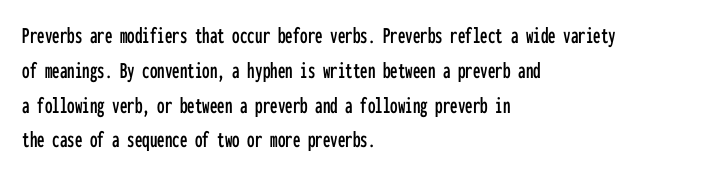
This sample keeps an unexceptional amount of space between lines. These lines keep a tight, regular rhythm from letter to letter. Every stem runs plumb, perpendicular to the baseline. Reading down the block, your eye returns to a fixed left position each line. The string is rendered with underlining switched off.
